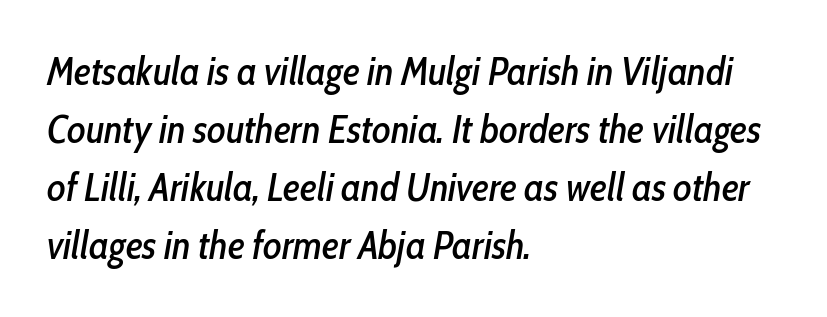
{"italic": "yes", "lean": "right", "slant_degrees": 10, "width": "condensed", "stroke_contrast": "low", "x_height": "medium", "monospaced": "no", "underline": "no", "align": "left", "line_spacing": "normal", "line_spacing_ratio": 1.49, "letter_spacing": "normal", "letter_spacing_em": 0.0, "glyph_px": 39}
